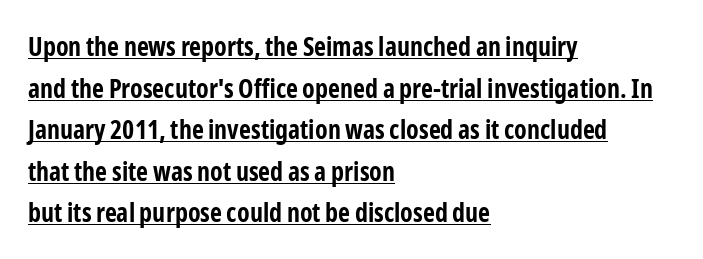
The image shows 26 px bold type, upright; set left-aligned, normal line spacing (1.6x), normal letter spacing, underlined.
